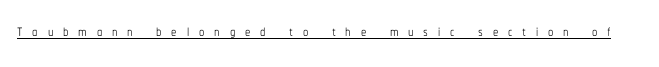
Compared with undecorated copy, this sample adds a rule below the words. Short note: letters widely spaced. The typeface has the unassuming heft of standard copy or less. The font's upright variant was chosen for this text.
